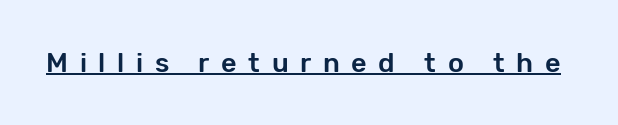
{"italic": "no", "underline": "yes", "letter_spacing": "wide", "letter_spacing_em": 0.43, "glyph_px": 27}
